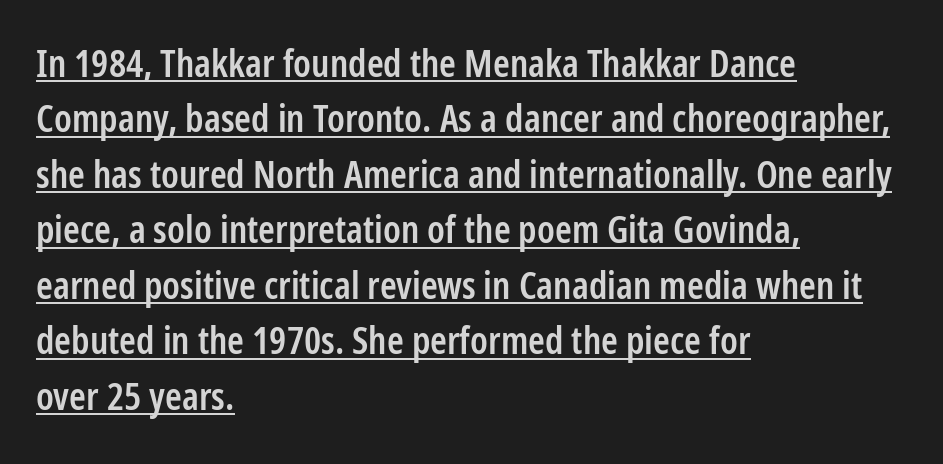
The image shows 38 px semibold, condensed sans-serif type, upright; set left-aligned, normal line spacing (1.46x), normal letter spacing, underlined; low stroke contrast and a medium x-height.
